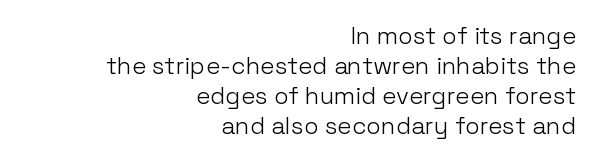
Q: Is the text bold? A: No.
Q: Is the text italic (slanted)? A: No, it is upright.
Q: Is the text underlined? A: No.
Q: How is the paragraph aligned? A: Right-aligned.
Q: Is the spacing between letters normal or unusually wide? A: Normal.
Q: Is the spacing between lines tight, normal or loose? A: Normal.
